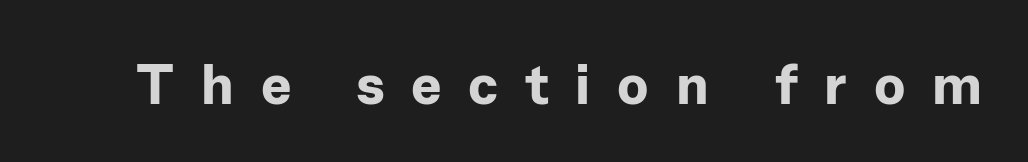
The image shows 57 px bold sans-serif type, upright; set unusually wide letter spacing (+0.47 em), not underlined; low stroke contrast and a medium x-height.
